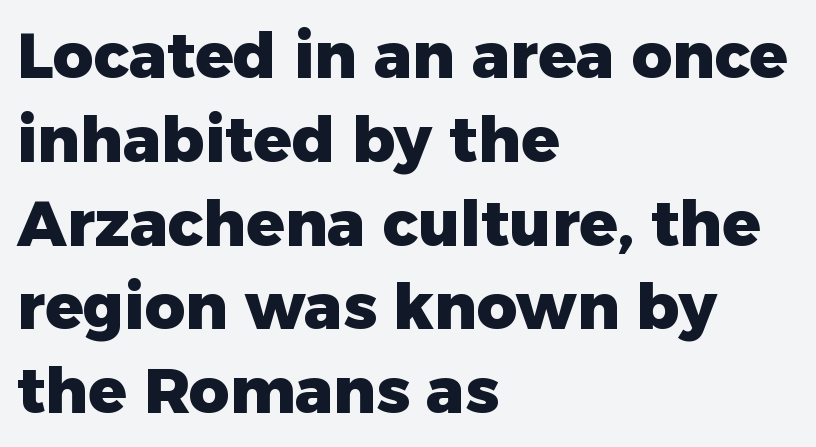
The image shows 63 px heavy sans-serif type, upright; set left-aligned, normal line spacing (1.33x), normal letter spacing, not underlined; low stroke contrast and a medium x-height.
